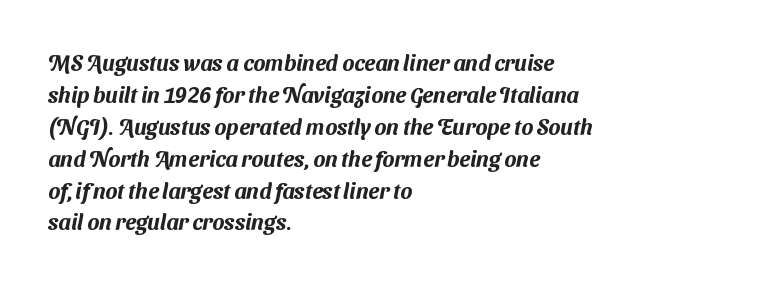
Casual observation: everything's shoved over to the left. Descenders are the only things crossing below the line. The space between consecutive lines is moderate. The letters sit at their default tracking, neither squeezed nor spread.
